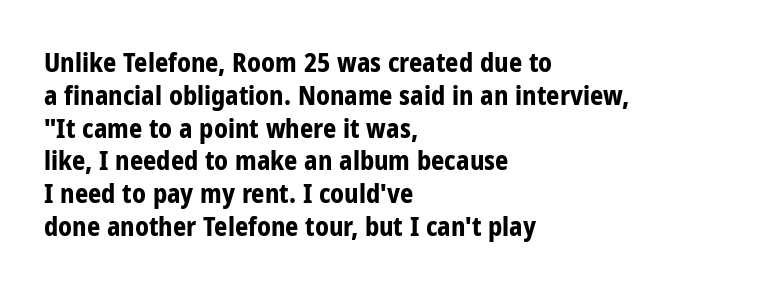
Reading down the column, the eye jumps a familiar distance to each next line. The passage shown is not underscored anywhere. Its strokes are broad and dark, the hallmark of bold type. Quick note: not italic, upright. Observe the ordinary spacing: letters are neighbours, not strangers. Line beginnings align vertically; line endings do not.
